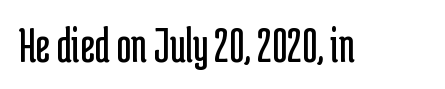
The image shows 51 px regular-weight, condensed sans-serif type, upright; set normal letter spacing, not underlined; low stroke contrast and a medium x-height.
